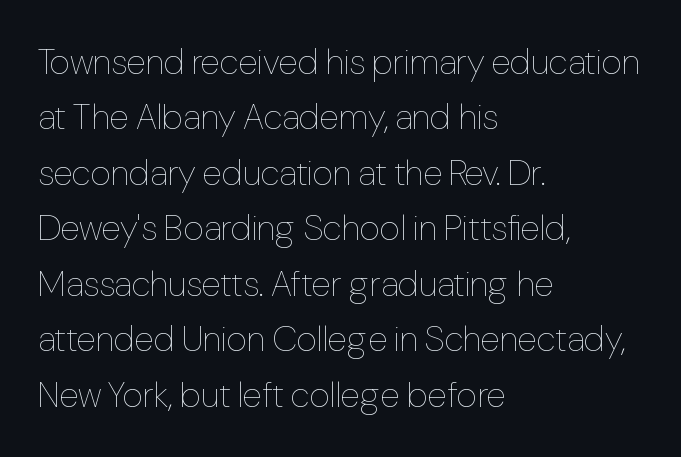
{"italic": "no", "bold": "no", "weight": "thin", "width": "condensed", "stroke_contrast": "low", "x_height": "medium", "monospaced": "no", "underline": "no", "align": "left", "line_spacing": "normal", "line_spacing_ratio": 1.54, "letter_spacing": "normal", "letter_spacing_em": 0.0, "glyph_px": 36}
